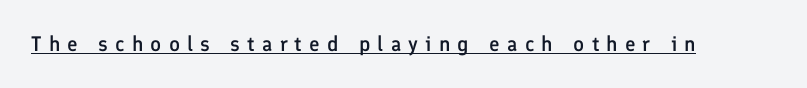
Check the space under the baseline: a stroke is drawn there. Emphasis by weight is partial: semibold. What stands out about the letter spacing? Its width — letters are far apart. A typesetter would mark this as roman, not italic.
